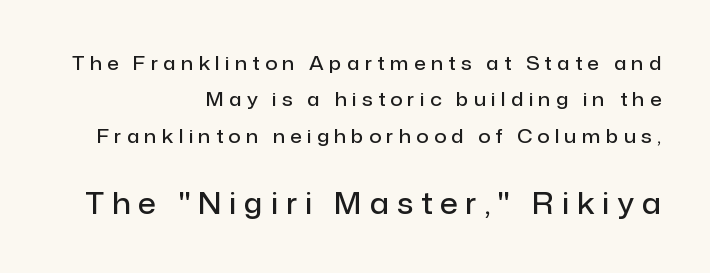
The image shows 29 px semibold sans-serif type, upright; set right-aligned, loose line spacing (1.92x), unusually wide letter spacing (+0.28 em), not underlined; the second (bottom) block is 1.53x larger; low stroke contrast and a medium x-height.
